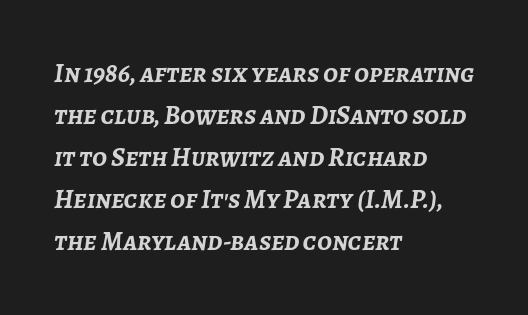
{"italic": "yes", "lean": "right", "slant_degrees": 7, "bold": "yes", "underline": "no", "align": "left", "line_spacing": "normal", "line_spacing_ratio": 1.56, "letter_spacing": "normal", "letter_spacing_em": 0.0, "glyph_px": 27}
